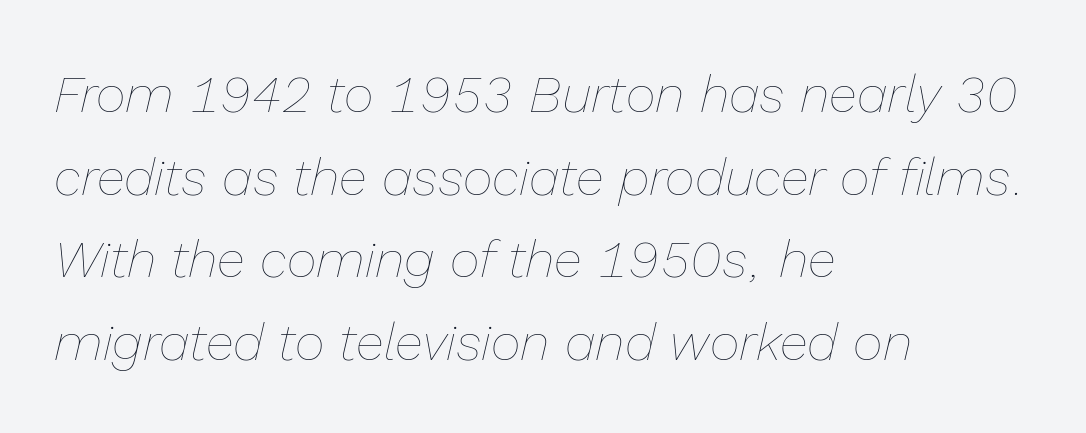
{"italic": "yes", "lean": "right", "slant_degrees": 13, "bold": "no", "weight": "thin", "width": "normal", "stroke_contrast": "low", "x_height": "medium", "monospaced": "no", "underline": "no", "align": "left", "line_spacing": "normal", "line_spacing_ratio": 1.59, "letter_spacing": "normal", "letter_spacing_em": 0.0, "glyph_px": 52}
